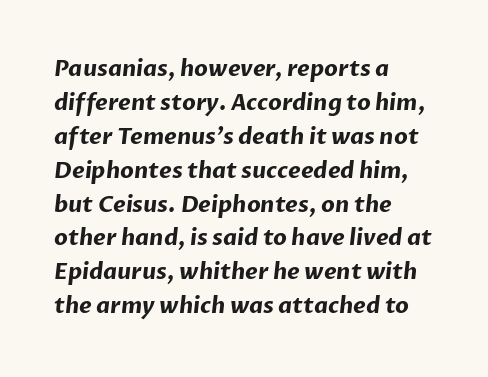
The baseline area is clear. This block has exactly the height ordinary leading produces. The rendering keeps characters at their native spacing. These lines stack with their left ends in a neat column. Students, this is bold: see how much ink each stroke carries.
